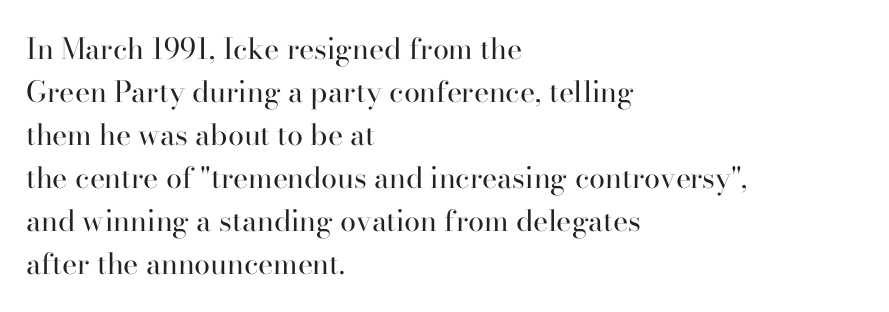
Q: Is the text bold? A: No.
Q: Is the text italic (slanted)? A: No, it is upright.
Q: Is the typeface a serif or a sans-serif typeface? A: Serif.
Q: Is the text underlined? A: No.
Q: How is the paragraph aligned? A: Left-aligned.
Q: Is the spacing between letters normal or unusually wide? A: Normal.
Q: Is the spacing between lines tight, normal or loose? A: Normal.
Q: Width (condensed, normal, or wide)? A: Normal.
Q: Stroke contrast? A: High.
Q: x-height? A: Small.
Q: Monospaced? A: No.
